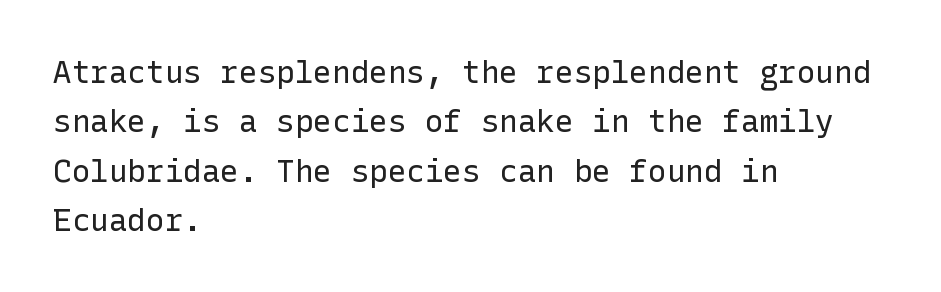
{"serif": "no", "italic": "no", "bold": "no", "weight": "regular", "width": "normal", "stroke_contrast": "low", "x_height": "medium", "underline": "no", "align": "left", "line_spacing": "normal", "line_spacing_ratio": 1.59, "letter_spacing": "normal", "letter_spacing_em": 0.0, "glyph_px": 31}
